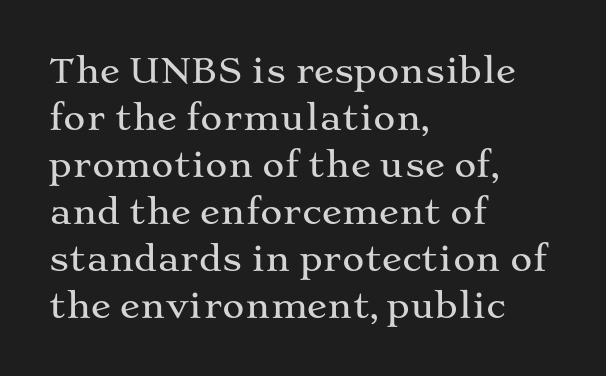
Q: Is the text italic (slanted)? A: No, it is upright.
Q: Is the typeface a serif or a sans-serif typeface? A: Serif.
Q: Is the text underlined? A: No.
Q: How is the paragraph aligned? A: Left-aligned.
Q: Is the spacing between letters normal or unusually wide? A: Normal.
Q: Is the spacing between lines tight, normal or loose? A: Normal.
Q: Width (condensed, normal, or wide)? A: Wide.
Q: Stroke contrast? A: Medium.
Q: x-height? A: Medium.
Q: Monospaced? A: No.
